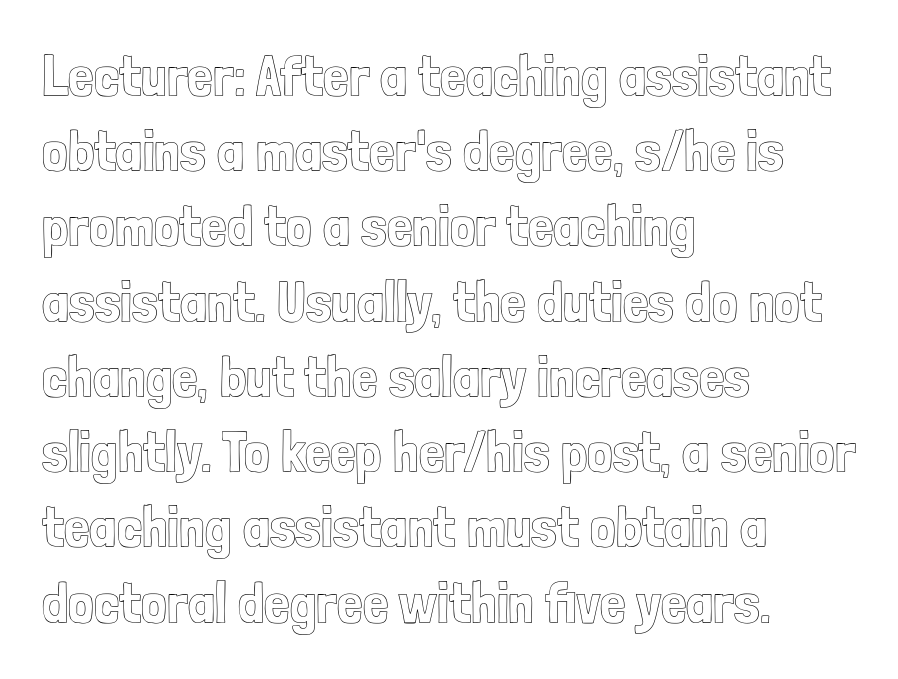
The typography opts for an upright posture over an oblique one. Compared with typical paragraphs, the rows here are spaced about the same. The gap between lines stays unmarked. Layout note: lines flush left. This rendering leaves character spacing at its baseline value. Do the characters align in a grid? No, the font is proportional.
